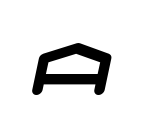
The image shows 73 px wide sans-serif type; set unusually wide letter spacing (+0.29 em), not underlined; low stroke contrast and a large x-height.
